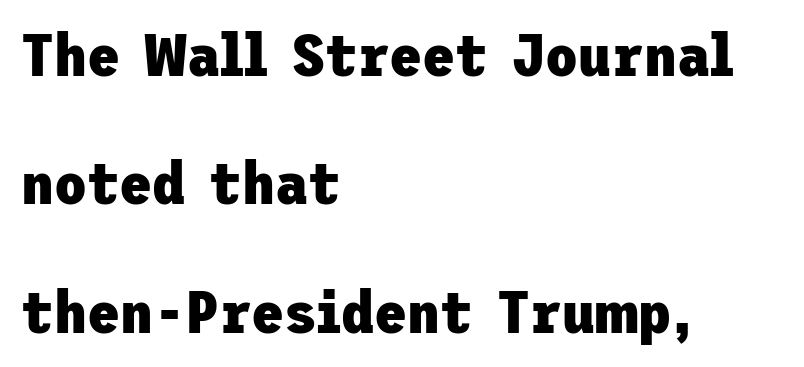
The image shows 60 px heavy sans-serif type, upright; set left-aligned, loose line spacing (2.14x), normal letter spacing, not underlined; low stroke contrast and a medium x-height.
